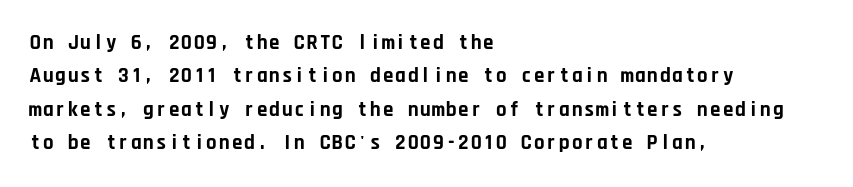
The image shows 21 px bold type, upright; set left-aligned, normal line spacing (1.59x), normal letter spacing, not underlined.
